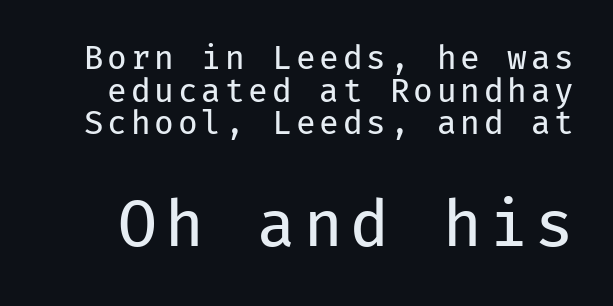
{"serif": "no", "italic": "no", "bold": "no", "weight": "regular", "width": "normal", "stroke_contrast": "low", "x_height": "medium", "monospaced": "yes", "underline": "no", "line_spacing": "tight", "line_spacing_ratio": 1.02, "larger_block": "second", "size_ratio": 1.97, "glyph_px": 63}
